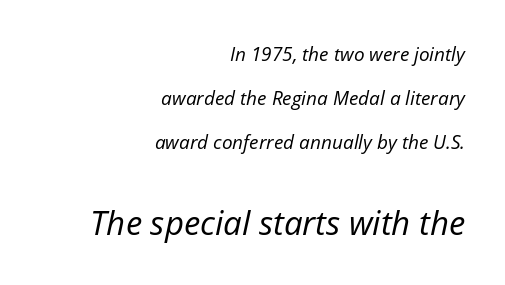
Looks like regular typesetting: each glyph gets only the width it needs. Caption: standard tracking, unaltered. Reading down the column, the eye jumps a long way to each next line. Designer's note — italics engaged. Letters rest on an invisible, unmarked baseline.
